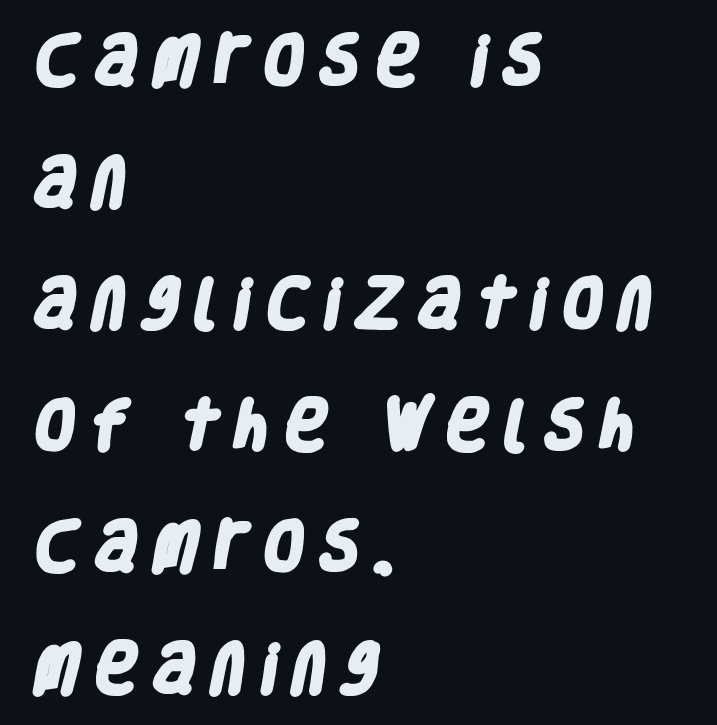
Heft: maximum for text — a bold. This sample uses expanded letter spacing, leaving extra air between glyphs. The gap between lines stays unmarked. Spacing verdict: proportional, widths tailored to each character. Teacher's note: observe the even left margin — that is flush-left alignment. Look at the bottom of the vertical strokes: they stop flat, with no serifs.
